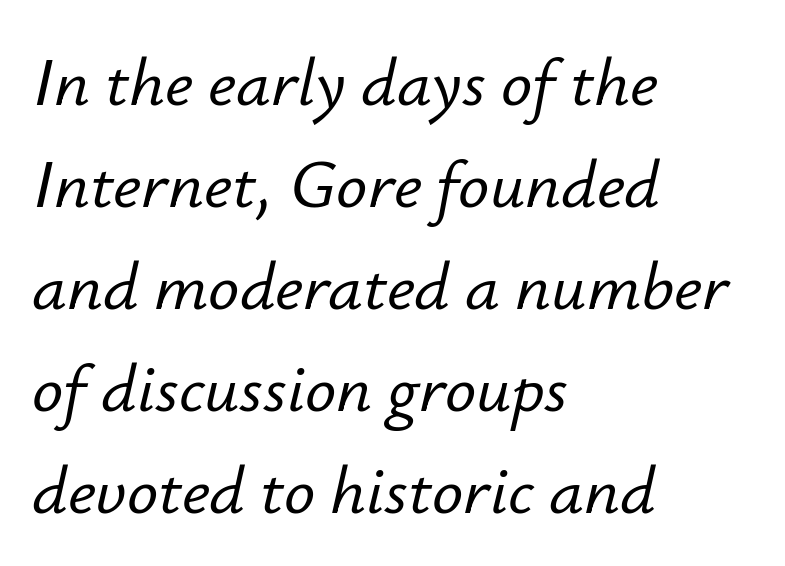
{"italic": "yes", "lean": "right", "slant_degrees": 12, "width": "normal", "stroke_contrast": "low", "x_height": "small", "monospaced": "no", "underline": "no", "align": "left", "line_spacing": "normal", "line_spacing_ratio": 1.48, "letter_spacing": "normal", "letter_spacing_em": 0.0, "glyph_px": 69}
